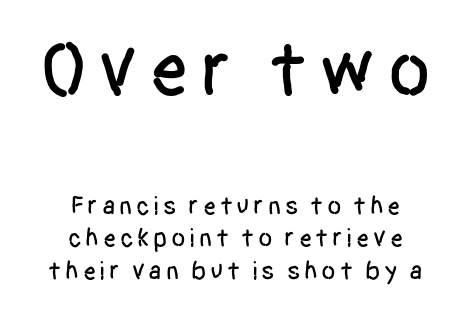
{"serif": "no", "italic": "no", "width": "condensed", "stroke_contrast": "low", "x_height": "large", "monospaced": "no", "underline": "no", "align": "center", "line_spacing": "normal", "line_spacing_ratio": 1.25, "larger_block": "first", "size_ratio": 3.04, "glyph_px": 79}
